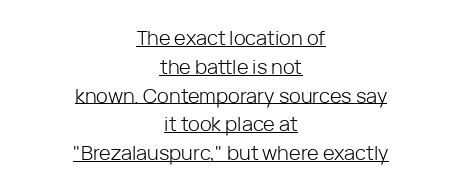
Posture: vertical. The paragraph has two soft edges and a firm central axis. Underline: present. Baseline-to-baseline distance is the conventional proportion of letter height.
